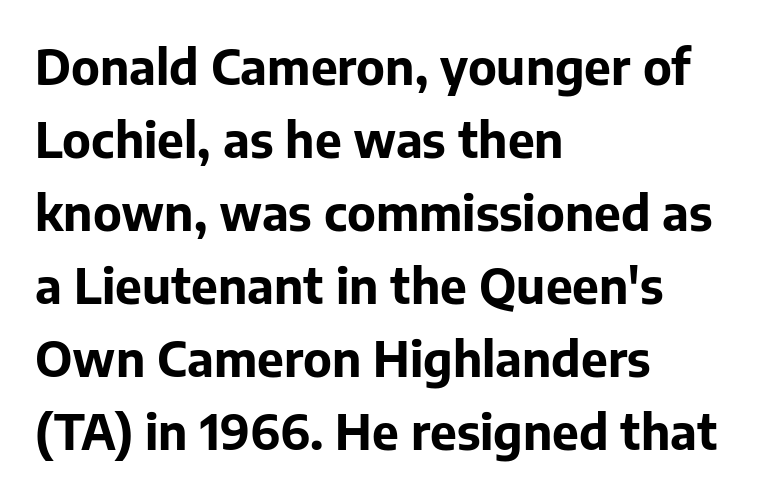
Think of a printed novel: that variable character pitch is what you see here. Rule under the text: the space is simply empty. The type is set solid horizontally, with unmodified tracking. Notice how thick the strokes are: this is what a full bold looks like.
